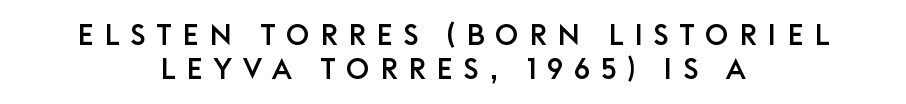
Letters rest on an invisible, unmarked baseline. There is plenty of visible air inserted between adjacent glyphs. The passage shown is typed in a proportional face where columns would drift. This sample is center-justified, so both line endings float freely. Serifs: no, the terminals of the letterforms are clean.
